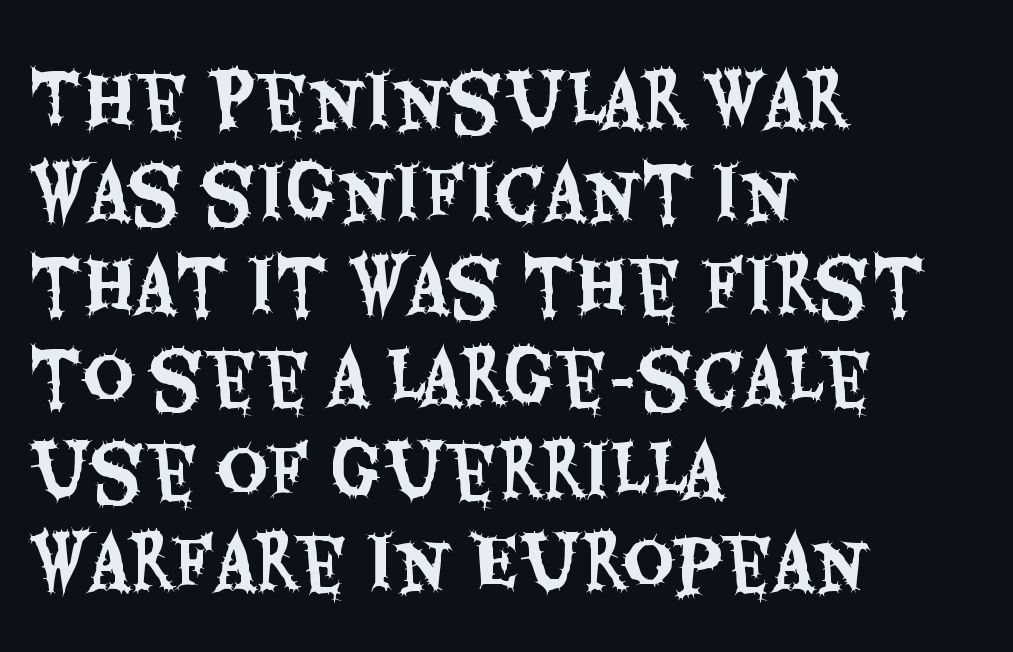
Q: Is the text italic (slanted)? A: No, it is upright.
Q: Is the typeface a serif or a sans-serif typeface? A: Sans-serif.
Q: Is the text underlined? A: No.
Q: How is the paragraph aligned? A: Left-aligned.
Q: Is the spacing between letters normal or unusually wide? A: Normal.
Q: Is the spacing between lines tight, normal or loose? A: Normal.
Q: Width (condensed, normal, or wide)? A: Condensed.
Q: Stroke contrast? A: Medium.
Q: x-height? A: Large.
Q: Monospaced? A: No.
